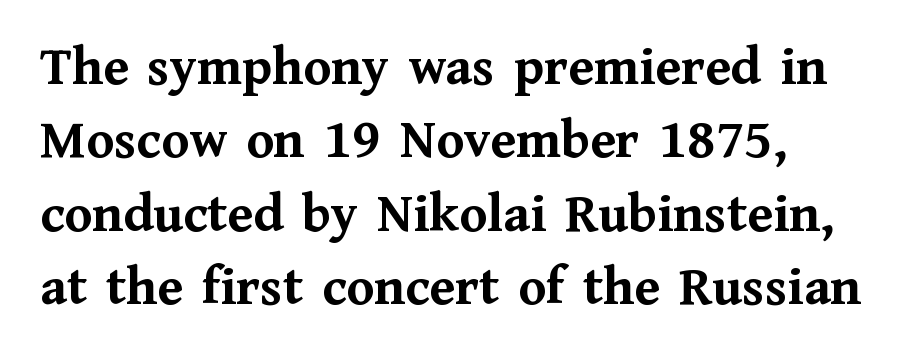
Q: Is the text bold? A: Yes.
Q: Is the text italic (slanted)? A: No, it is upright.
Q: Is the typeface a serif or a sans-serif typeface? A: Serif.
Q: Is the text underlined? A: No.
Q: Is the spacing between letters normal or unusually wide? A: Normal.
Q: Is the spacing between lines tight, normal or loose? A: Normal.
Q: Width (condensed, normal, or wide)? A: Normal.
Q: Stroke contrast? A: Medium.
Q: x-height? A: Medium.
Q: Monospaced? A: No.
